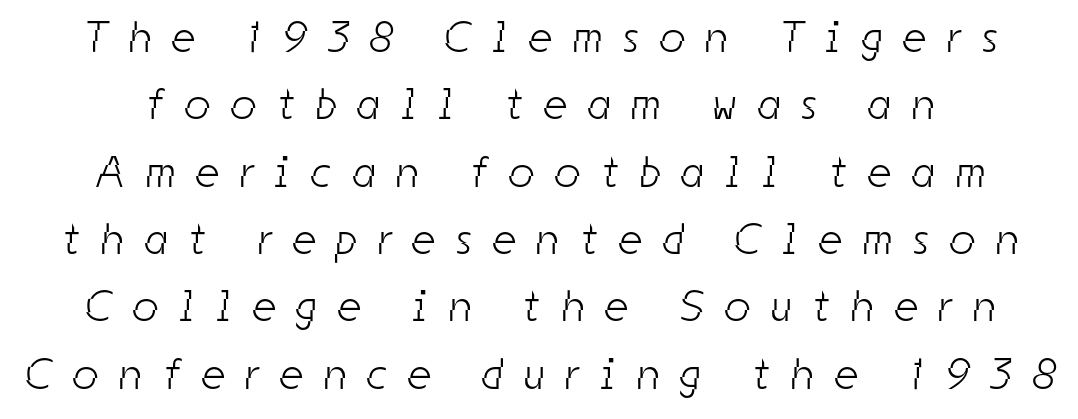
{"serif": "no", "bold": "no", "weight": "light", "width": "condensed", "stroke_contrast": "low", "x_height": "medium", "monospaced": "no", "underline": "no", "line_spacing": "normal", "line_spacing_ratio": 1.53, "letter_spacing": "wide", "letter_spacing_em": 0.49, "glyph_px": 44}
